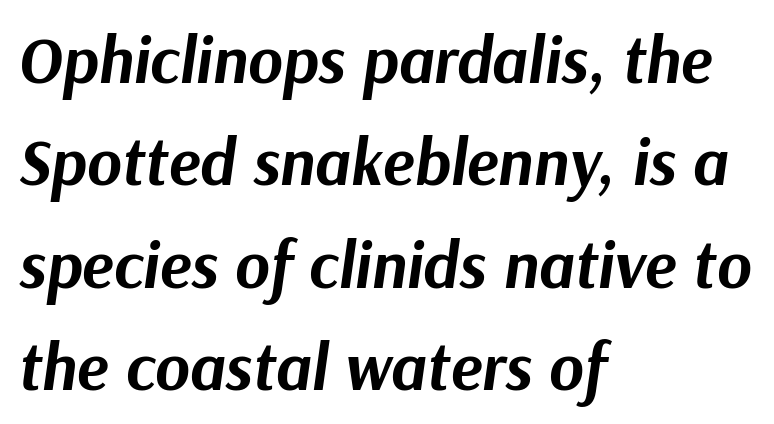
The sample has been set heavy, in full bold. A typesetter would call this proportional, since set widths differ per character. Leftover space on each line is placed entirely after the last word. A typesetter would call this leading conventional body-copy spacing. Every character sits at an angle, as italics do.
